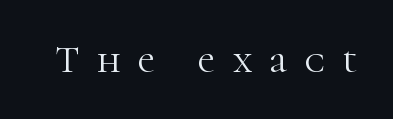
Stems here are at most as thick as an everyday book face. Small tapered or slab feet sit at the stroke ends, so this counts as serif. You could not count columns in this text — the font is proportionally spaced. A bare baseline throughout the passage.
